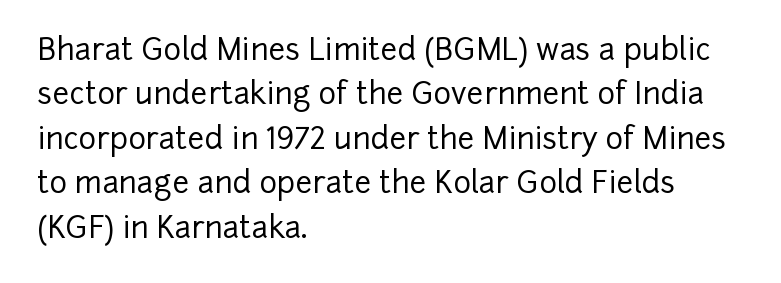
Q: Is the text italic (slanted)? A: No, it is upright.
Q: Is the typeface a serif or a sans-serif typeface? A: Sans-serif.
Q: Is the text underlined? A: No.
Q: How is the paragraph aligned? A: Left-aligned.
Q: Is the spacing between letters normal or unusually wide? A: Normal.
Q: Is the spacing between lines tight, normal or loose? A: Normal.
Q: Width (condensed, normal, or wide)? A: Normal.
Q: Stroke contrast? A: Low.
Q: x-height? A: Medium.
Q: Monospaced? A: No.
